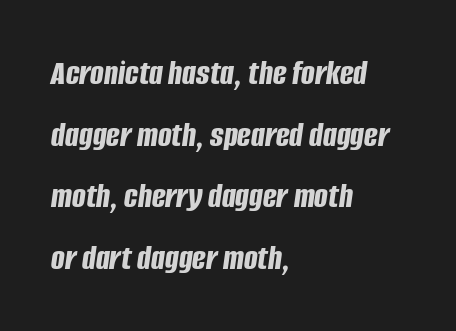
{"italic": "yes", "lean": "right", "slant_degrees": 8, "bold": "yes", "weight": "bold", "width": "condensed", "stroke_contrast": "low", "x_height": "large", "monospaced": "no", "underline": "no", "align": "left", "line_spacing_ratio": 1.71, "letter_spacing": "normal", "letter_spacing_em": 0.0, "glyph_px": 36}
